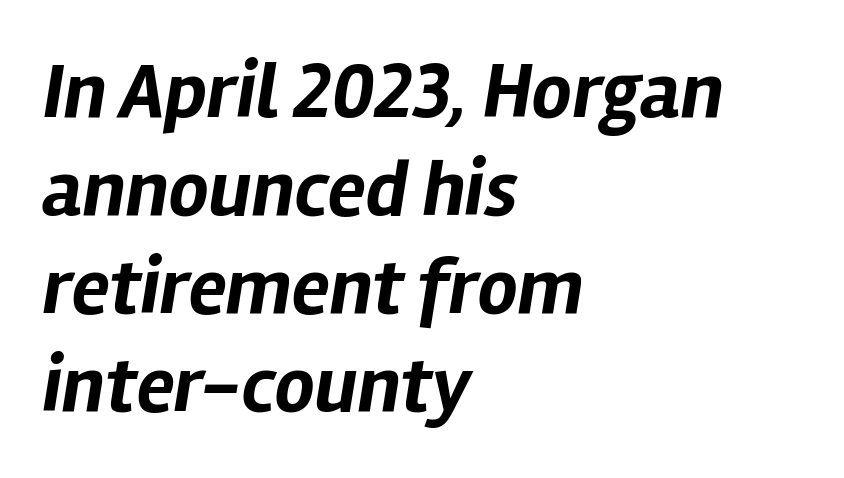
Q: Is the text bold? A: Yes.
Q: Is the text italic (slanted)? A: Yes, it leans right by about 12 degrees.
Q: Is the text underlined? A: No.
Q: How is the paragraph aligned? A: Left-aligned.
Q: Is the spacing between letters normal or unusually wide? A: Normal.
Q: Width (condensed, normal, or wide)? A: Normal.
Q: Stroke contrast? A: Low.
Q: x-height? A: Medium.
Q: Monospaced? A: No.
